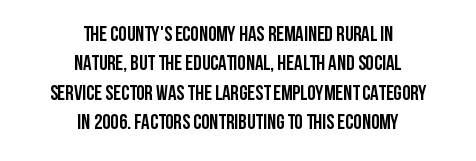
The image shows 21 px bold type, upright; set centered, normal line spacing (1.4x), normal letter spacing, not underlined.
